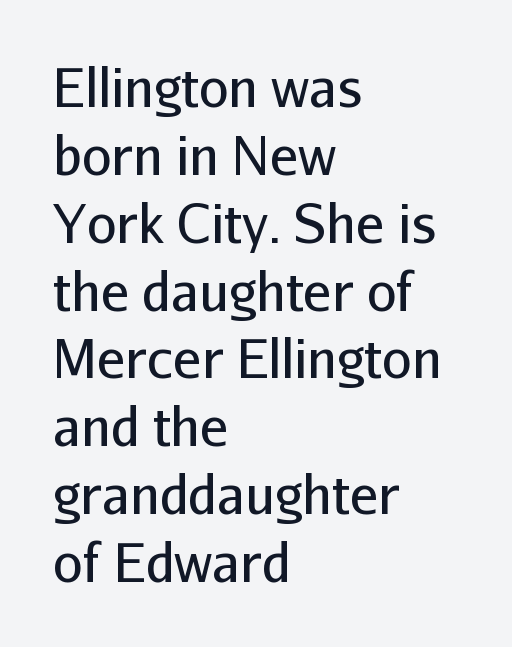
I'd call this a sans setting — the letters go barefoot. No extra ink here — the face is not bold. Tracking value appears to be zero — textbook default spacing. Upright lettering throughout. The glyphs are unaccompanied by any horizontal stroke below them. This sample is left-justified, so line endings fall wherever the words run out.
